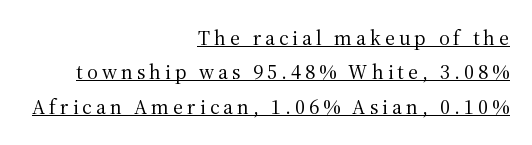
{"italic": "no", "bold": "no", "underline": "yes", "align": "right", "line_spacing": "normal", "line_spacing_ratio": 1.64, "glyph_px": 21}
